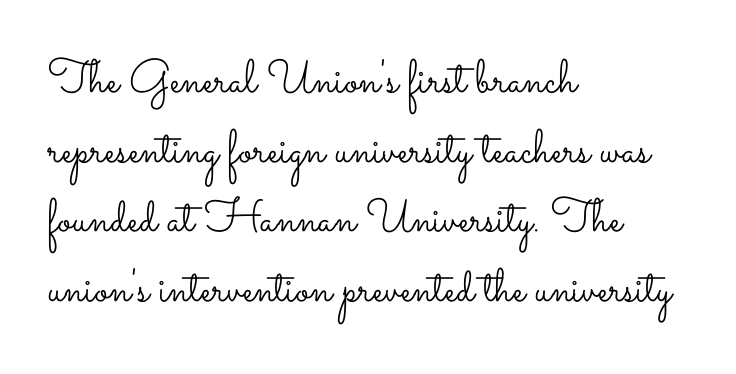
Baseline-to-baseline distance is the conventional proportion of letter height. The strokes carry an ordinary text weight at most. The passage shown is typed in a proportional face where columns would drift. Clear beneath every line of the passage.
